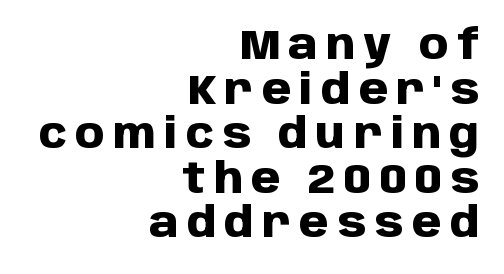
The image shows 42 px heavy sans-serif type, upright; set right-aligned, tight line spacing (1.06x), unusually wide letter spacing (+0.2 em), not underlined; low stroke contrast and a large x-height.
